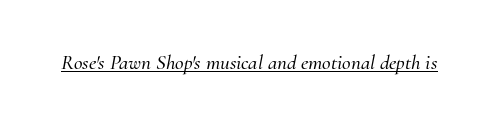
Q: Is the text italic (slanted)? A: Yes, it leans right by about 10 degrees.
Q: Is the text underlined? A: Yes.
Q: Is the spacing between letters normal or unusually wide? A: Normal.
